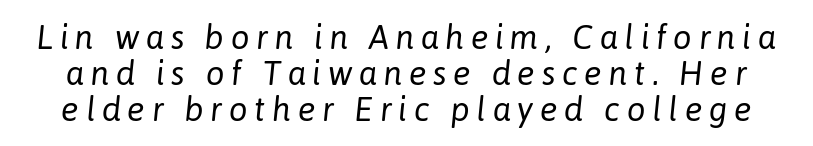
Q: Is the text bold? A: No.
Q: Is the text italic (slanted)? A: Yes, it leans right by about 6 degrees.
Q: Is the text underlined? A: No.
Q: Is the spacing between letters normal or unusually wide? A: Unusually wide.
Q: Is the spacing between lines tight, normal or loose? A: Tight.
Q: Width (condensed, normal, or wide)? A: Normal.
Q: Stroke contrast? A: Low.
Q: x-height? A: Medium.
Q: Monospaced? A: No.
